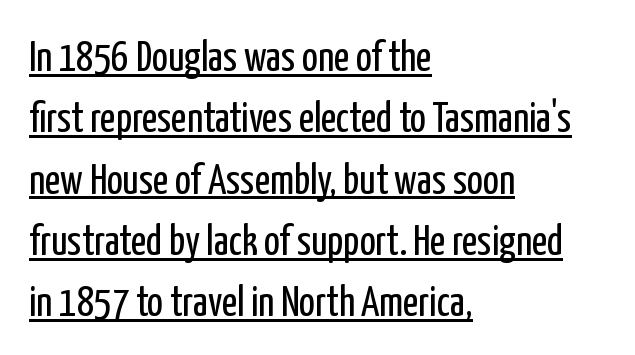
{"serif": "no", "italic": "no", "bold": "no", "weight": "regular", "width": "condensed", "stroke_contrast": "low", "x_height": "medium", "monospaced": "no", "underline": "yes", "align": "left", "line_spacing": "normal", "line_spacing_ratio": 1.46, "letter_spacing": "normal", "letter_spacing_em": 0.0, "glyph_px": 42}
